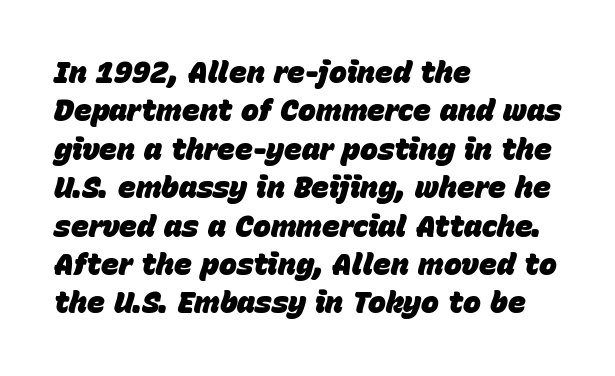
Spacing verdict: proportional, widths tailored to each character. Letter spacing: default. Leading: standard. You'd pick this weight for a headline — it's a proper bold. Visually the block forms a straight wall on the left and a jagged coastline on the right. Looking at the ascenders, they clearly lean.
